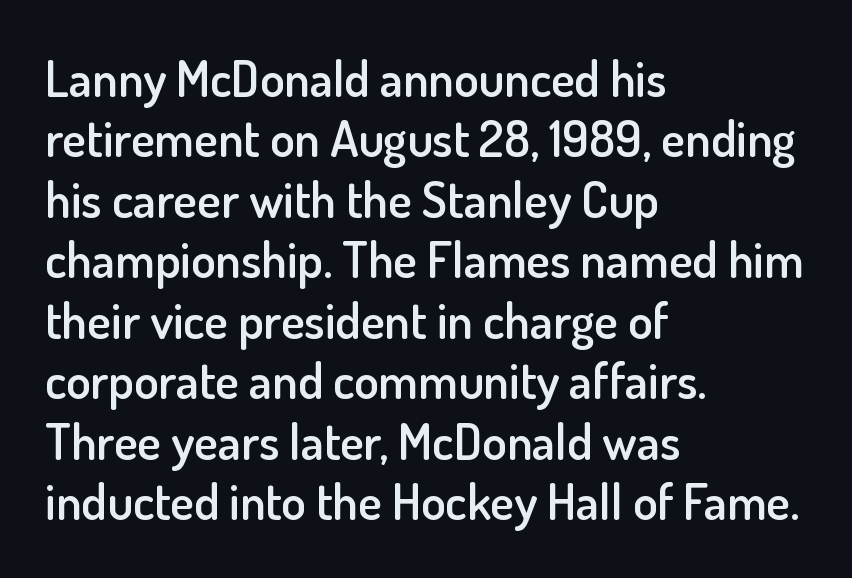
The image shows 50 px semibold sans-serif type, upright; set left-aligned, line spacing 1.21x, normal letter spacing, not underlined; low stroke contrast and a small x-height.
